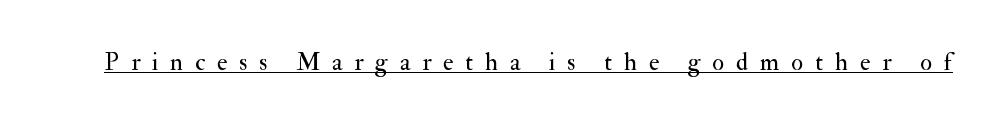
The image shows 25 px text type, upright; set unusually wide letter spacing (+0.47 em), underlined.
